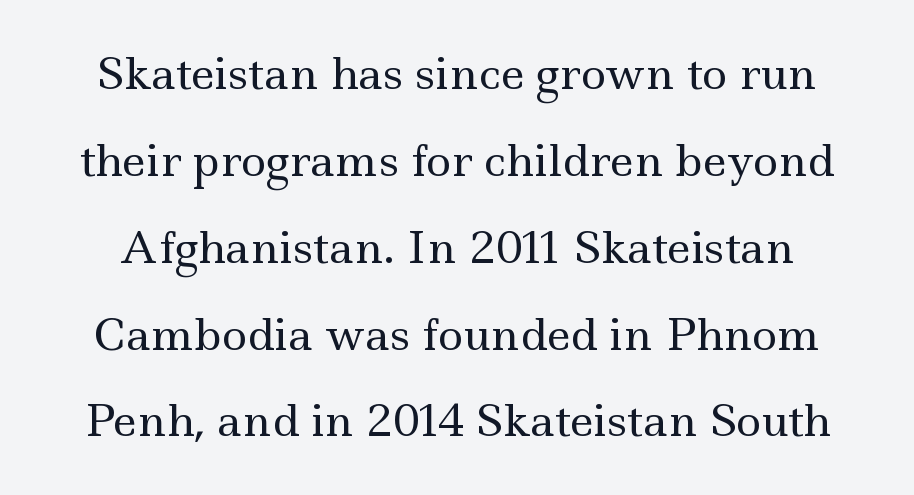
The image shows 43 px regular-weight, wide serif type, upright; set loose line spacing (2.02x), normal letter spacing, not underlined; a small x-height.
